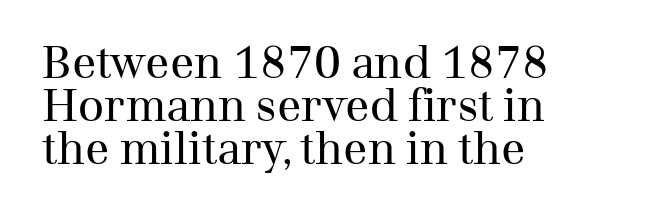
{"serif": "yes", "italic": "no", "bold": "no", "weight": "regular", "width": "normal", "stroke_contrast": "medium", "x_height": "medium", "monospaced": "no", "underline": "no", "align": "left", "line_spacing": "tight", "line_spacing_ratio": 0.96, "letter_spacing": "normal", "letter_spacing_em": 0.0, "glyph_px": 45}
